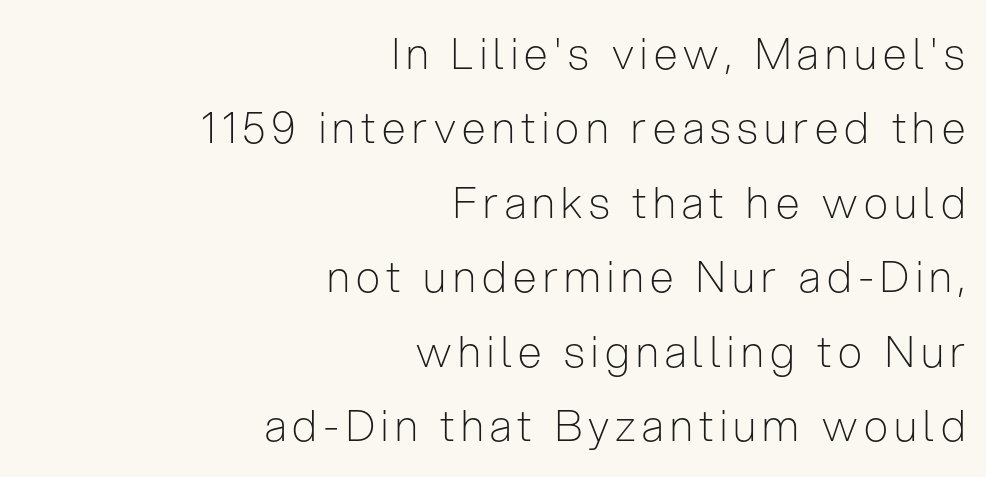
{"serif": "no", "italic": "no", "bold": "no", "weight": "light", "width": "condensed", "stroke_contrast": "low", "x_height": "medium", "monospaced": "no", "underline": "no", "align": "right", "line_spacing_ratio": 1.73, "glyph_px": 43}
